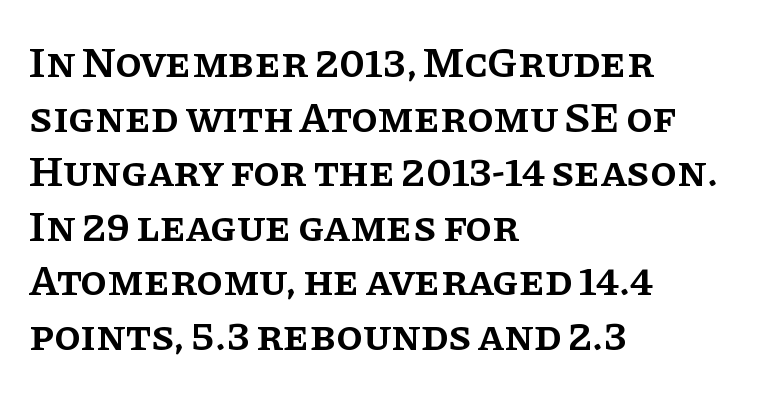
Looks like regular typesetting: each glyph gets only the width it needs. Letter spacing: default. The letters stand straight up with perfectly vertical stems. Whoever set this chose a conventional vertical rhythm. Line starts are locked; line ends wander. As a designer I'd log this as weight 600, semibold.
